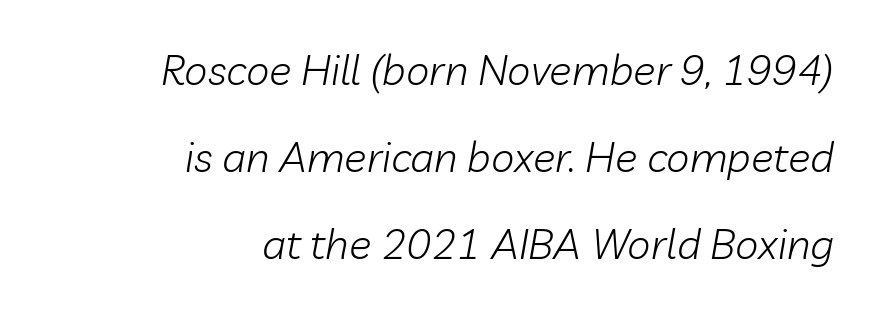
Q: Is the text bold? A: No.
Q: Is the text italic (slanted)? A: Yes, it leans right by about 10 degrees.
Q: Is the text underlined? A: No.
Q: How is the paragraph aligned? A: Right-aligned.
Q: Is the spacing between letters normal or unusually wide? A: Normal.
Q: Is the spacing between lines tight, normal or loose? A: Loose.
Q: Width (condensed, normal, or wide)? A: Normal.
Q: Stroke contrast? A: Low.
Q: x-height? A: Medium.
Q: Monospaced? A: No.
